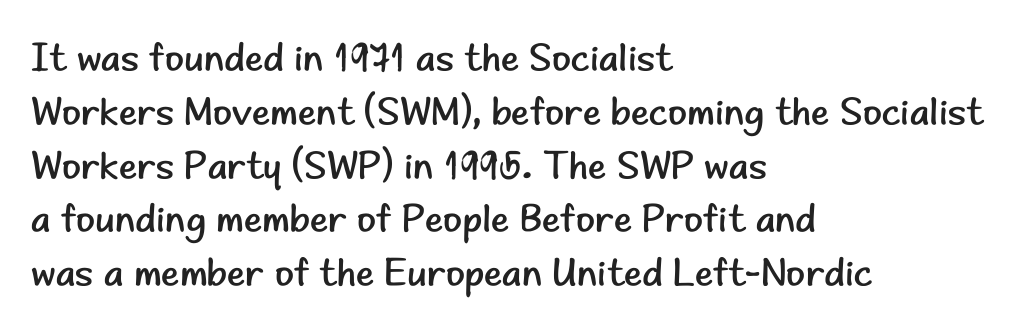
A typesetter would call this proportional, since set widths differ per character. Does the lettering tilt? It doesn't — this is upright. Stems and bowls with no extra thickness — not bold. Tracking value appears to be zero — textbook default spacing. Honestly, there is no underline to notice here at all. The designer went with a sans here, leaving each stem footless.
